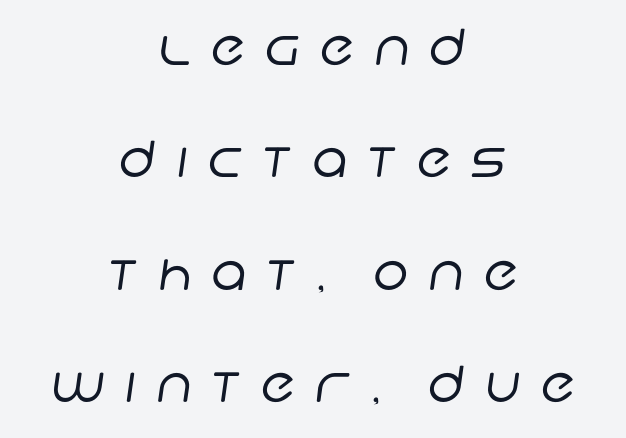
You can tell from the bare stems that sans-serif type was used. Does extra space separate the letters? Yes, quite a lot of it. A typesetter would call this proportional, since set widths differ per character. The leading is generous, giving the passage an open texture. Underlining? Definitely not there.
